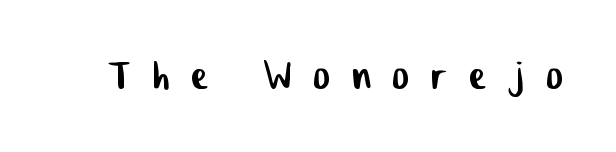
Q: Is the typeface a serif or a sans-serif typeface? A: Sans-serif.
Q: Is the text underlined? A: No.
Q: Is the spacing between letters normal or unusually wide? A: Unusually wide.
Q: Width (condensed, normal, or wide)? A: Condensed.
Q: Stroke contrast? A: Low.
Q: x-height? A: Medium.
Q: Monospaced? A: No.
